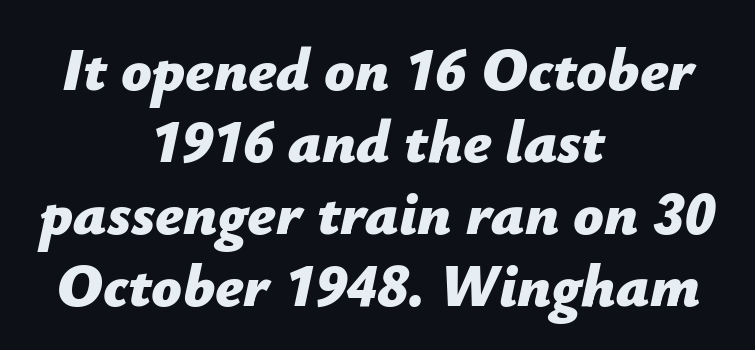
{"italic": "yes", "lean": "right", "slant_degrees": 12, "bold": "yes", "weight": "bold", "width": "normal", "stroke_contrast": "low", "x_height": "medium", "monospaced": "no", "underline": "no", "align": "center", "line_spacing_ratio": 1.2, "letter_spacing": "normal", "letter_spacing_em": 0.0, "glyph_px": 60}
